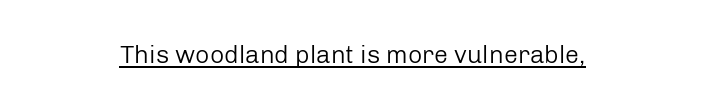
{"italic": "no", "bold": "no", "underline": "yes", "align": "center", "letter_spacing": "normal", "letter_spacing_em": 0.0, "glyph_px": 25}
